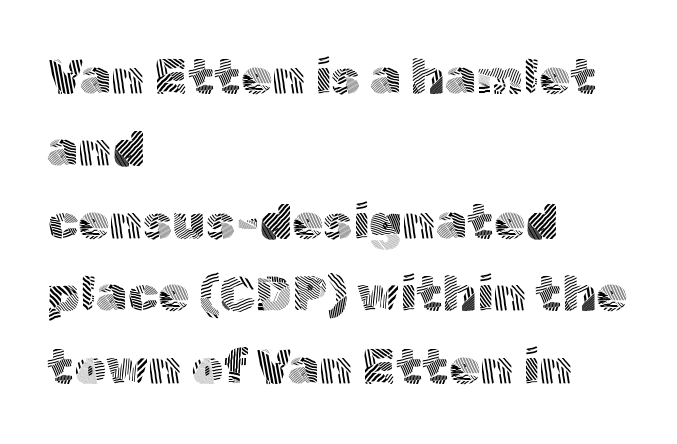
Q: Is the text bold? A: No.
Q: Is the text italic (slanted)? A: No, it is upright.
Q: Is the typeface a serif or a sans-serif typeface? A: Sans-serif.
Q: Is the text underlined? A: No.
Q: How is the paragraph aligned? A: Left-aligned.
Q: Is the spacing between letters normal or unusually wide? A: Normal.
Q: Is the spacing between lines tight, normal or loose? A: Normal.
Q: Width (condensed, normal, or wide)? A: Normal.
Q: x-height? A: Medium.
Q: Monospaced? A: No.
